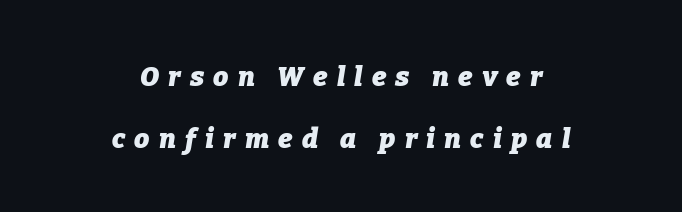
Compared with ordinary roman type, these characters are visibly tilted. What stands out about the letter spacing? Its width — letters are far apart. Check the space under the baseline: it is left empty. A full-strength bold gives these letters their thick strokes. The lines are quadded center.
